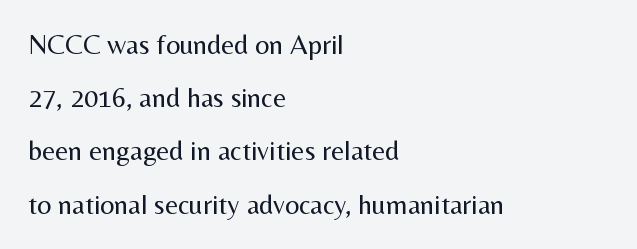
The typeface chosen for these lines omits serifs. Decoration check: the copy has no underline. Nothing heavy about these letters — not bold at all. In terms of letterspacing, this is plain default setting. This sample is left-justified, so line endings fall wherever the words run out.
